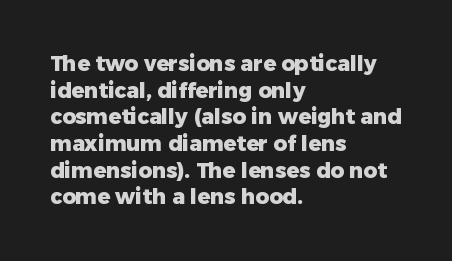
Honestly, the row spacing looks completely unremarkable. Posture: upright roman. Plenty of ink on the page — the face is bold. Typeset ragged right — the left edge is the straight one.
